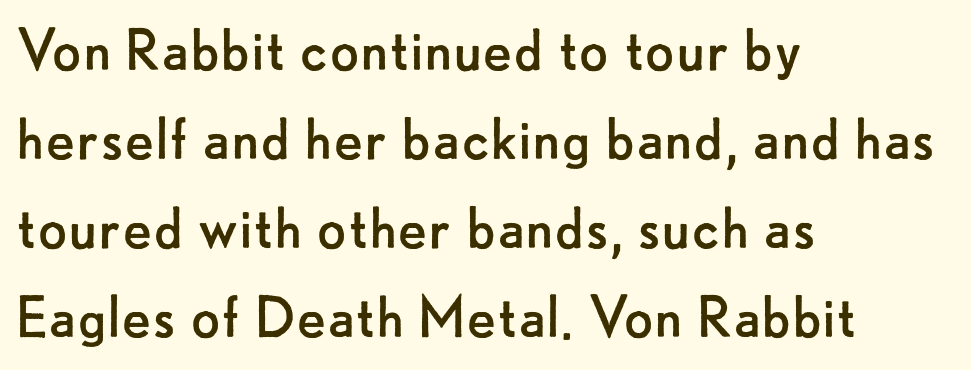
The image shows 69 px regular-weight sans-serif type, upright; set left-aligned, normal line spacing (1.29x), normal letter spacing, not underlined; low stroke contrast and a small x-height.
